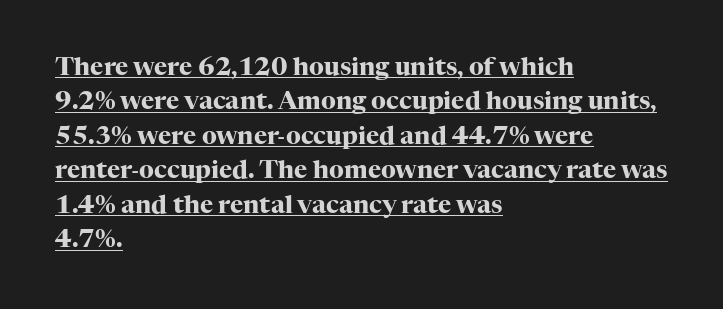
Q: Is the text bold? A: Yes.
Q: Is the text italic (slanted)? A: No, it is upright.
Q: Is the text underlined? A: Yes.
Q: How is the paragraph aligned? A: Left-aligned.
Q: Is the spacing between letters normal or unusually wide? A: Normal.
Q: Is the spacing between lines tight, normal or loose? A: Normal.
